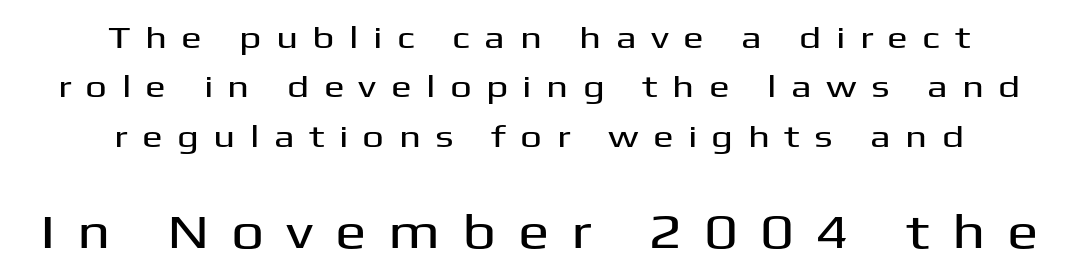
{"serif": "no", "italic": "no", "width": "wide", "stroke_contrast": "medium", "x_height": "medium", "monospaced": "no", "underline": "no", "align": "center", "line_spacing": "normal", "line_spacing_ratio": 1.59, "letter_spacing": "wide", "letter_spacing_em": 0.46, "larger_block": "second", "size_ratio": 1.52, "glyph_px": 47}
